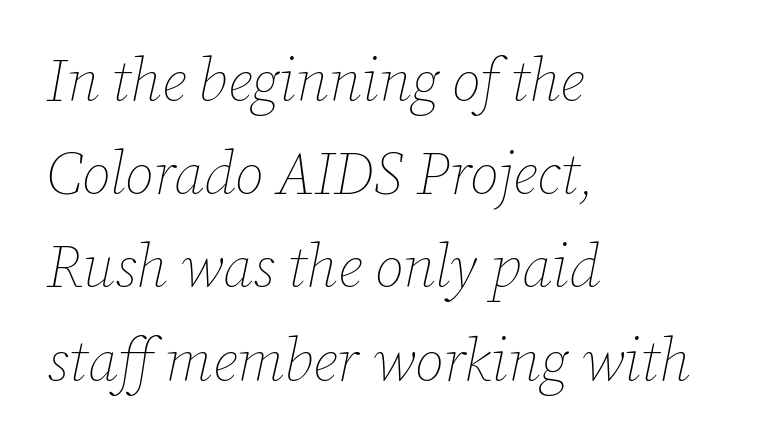
Q: Is the text bold? A: No.
Q: Is the text italic (slanted)? A: Yes, it leans right by about 12 degrees.
Q: Is the text underlined? A: No.
Q: How is the paragraph aligned? A: Left-aligned.
Q: Is the spacing between letters normal or unusually wide? A: Normal.
Q: Is the spacing between lines tight, normal or loose? A: Normal.
Q: Width (condensed, normal, or wide)? A: Normal.
Q: Stroke contrast? A: Low.
Q: x-height? A: Medium.
Q: Monospaced? A: No.
